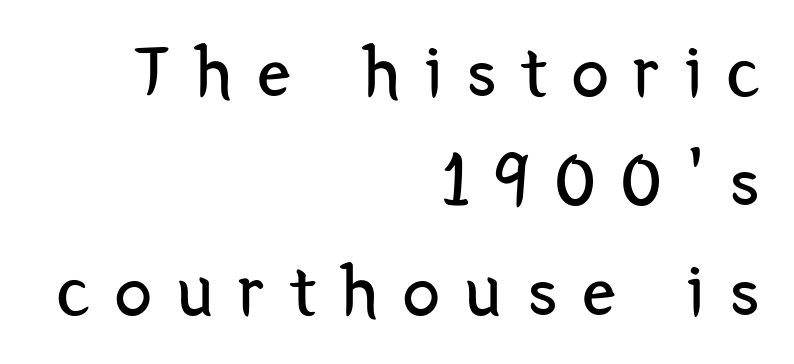
{"serif": "no", "italic": "no", "bold": "no", "weight": "regular", "width": "condensed", "stroke_contrast": "low", "x_height": "medium", "monospaced": "no", "underline": "no", "align": "right", "line_spacing": "normal", "line_spacing_ratio": 1.46, "letter_spacing": "wide", "letter_spacing_em": 0.33, "glyph_px": 75}
